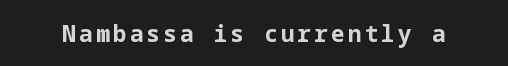
{"italic": "no", "bold": "yes", "underline": "no", "glyph_px": 23}
